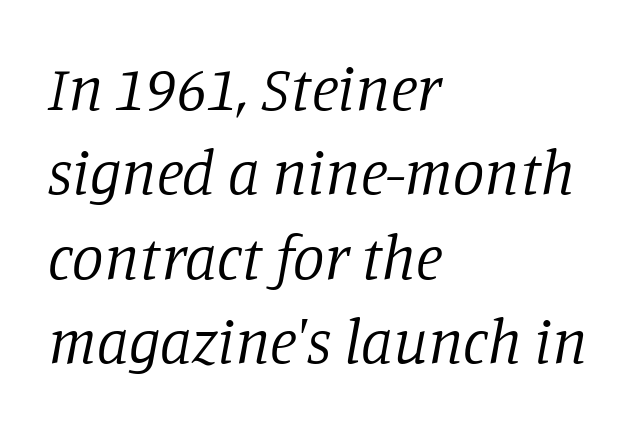
Q: Is the text bold? A: No.
Q: Is the text italic (slanted)? A: Yes, it leans right by about 11 degrees.
Q: Is the typeface a serif or a sans-serif typeface? A: Serif.
Q: Is the text underlined? A: No.
Q: How is the paragraph aligned? A: Left-aligned.
Q: Is the spacing between letters normal or unusually wide? A: Normal.
Q: Is the spacing between lines tight, normal or loose? A: Normal.
Q: Width (condensed, normal, or wide)? A: Normal.
Q: Stroke contrast? A: Low.
Q: x-height? A: Large.
Q: Monospaced? A: No.
